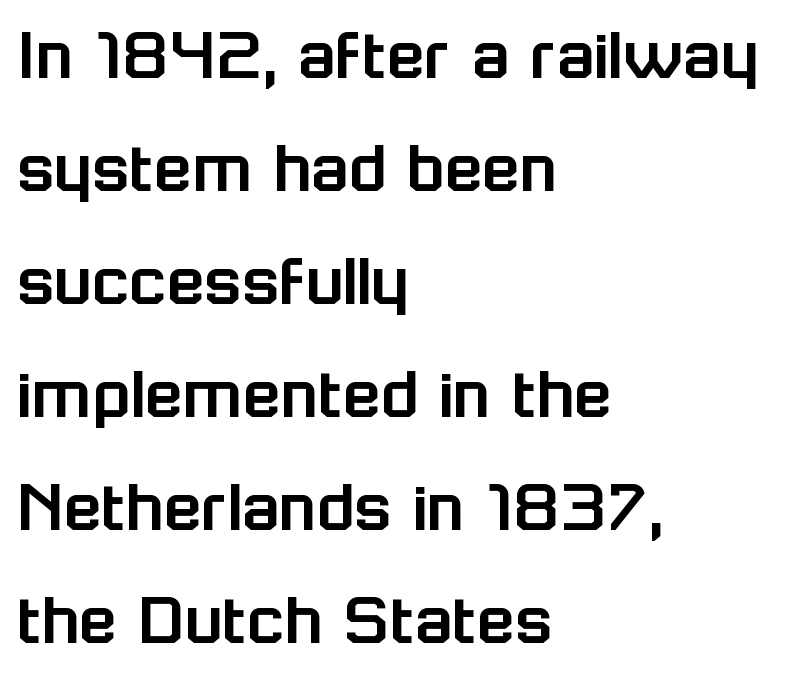
{"serif": "no", "italic": "no", "width": "normal", "stroke_contrast": "low", "x_height": "medium", "monospaced": "no", "underline": "no", "align": "left", "line_spacing": "normal", "line_spacing_ratio": 1.45, "letter_spacing": "normal", "letter_spacing_em": 0.0, "glyph_px": 78}
